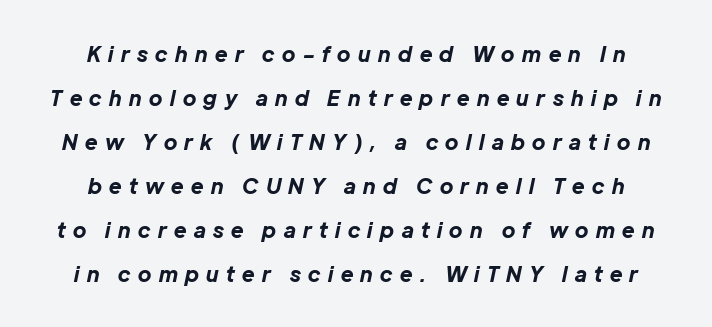
The image shows 21 px bold type, italic (leaning right); set loose line spacing (2.1x), unusually wide letter spacing (+0.36 em), not underlined.
